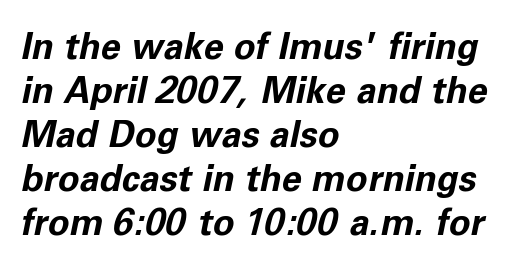
Does the lettering tilt? It does — this is italic. Words float on clear page, feet unadorned. Thick stems and heavy bowls — unmistakably bold. Looks like regular typesetting: each glyph gets only the width it needs. This sample uses plain, unmodified letter spacing.
